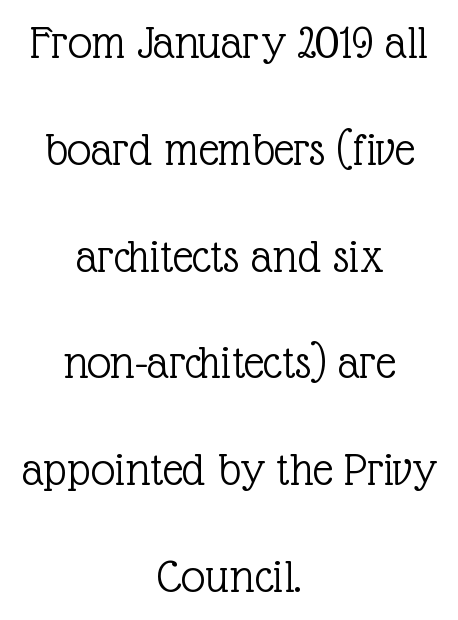
Look at the bottom of the vertical strokes: they flare into serifs here. Rows of type keep a wide berth in the vertical direction. A typesetter would call this proportional, since set widths differ per character. Quick note: not italic, upright.
